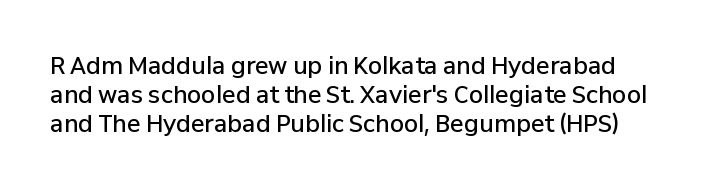
Ascenders rise straight up at ninety degrees. Any mark beneath the type? The region is blank. What stands out about the letter spacing? Nothing — it is the standard amount. Heft: intermediate — a semibold.
